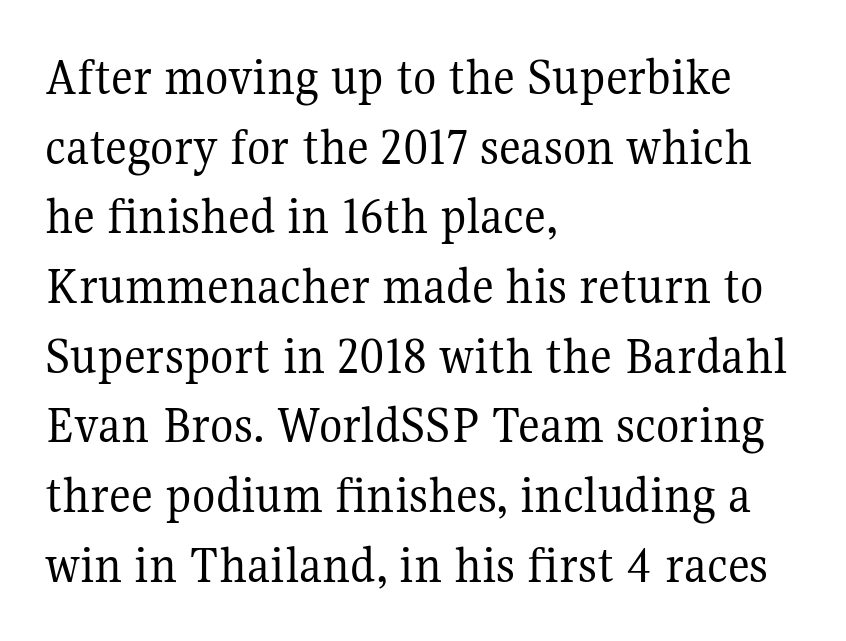
{"serif": "yes", "italic": "no", "bold": "no", "weight": "regular", "width": "normal", "stroke_contrast": "medium", "x_height": "medium", "monospaced": "no", "underline": "no", "align": "left", "line_spacing": "normal", "line_spacing_ratio": 1.29, "letter_spacing": "normal", "letter_spacing_em": 0.0, "glyph_px": 54}
